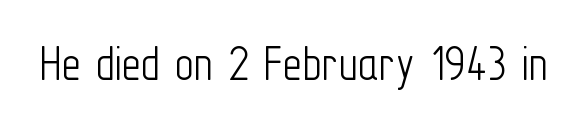
Q: Is the text bold? A: No.
Q: Is the text italic (slanted)? A: No, it is upright.
Q: Is the typeface a serif or a sans-serif typeface? A: Sans-serif.
Q: Is the text underlined? A: No.
Q: Is the spacing between letters normal or unusually wide? A: Normal.
Q: Width (condensed, normal, or wide)? A: Condensed.
Q: Stroke contrast? A: Low.
Q: x-height? A: Medium.
Q: Monospaced? A: No.
